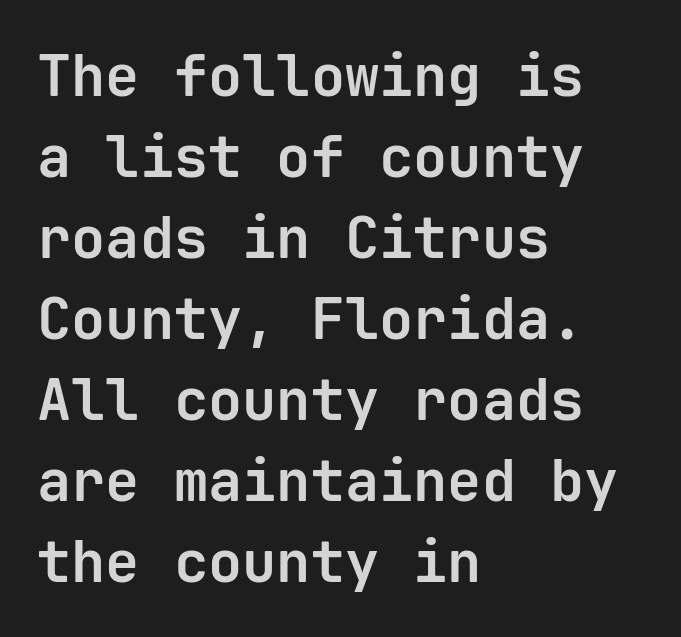
The rag falls on the right side of this text block. You can tell from the bare stems that sans-serif type was used. The words here are not underlined. You could count columns in this text — the font is strictly monospaced.
